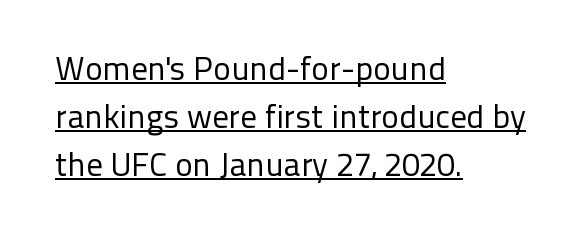
Does a line run under the words? Yes, clearly. What's the leading like? Ordinary, nothing unusual. Serif or sans? Sans — the stroke terminals are bare. Varying glyph widths throughout — classic text-font behaviour. Characters follow at the spacing the type designer built in. Visually the block forms a straight wall on the left and a jagged coastline on the right.
